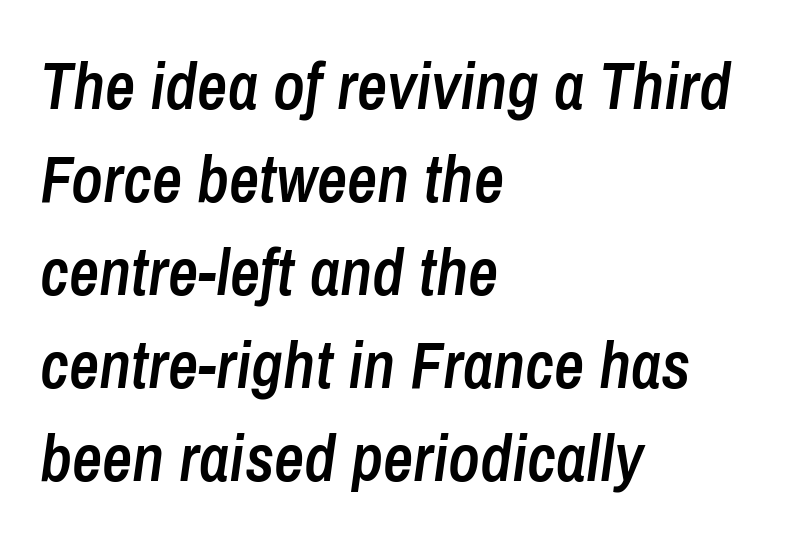
{"italic": "yes", "lean": "right", "slant_degrees": 8, "bold": "semi", "weight": "semibold", "width": "condensed", "stroke_contrast": "low", "x_height": "medium", "monospaced": "no", "underline": "no", "align": "left", "line_spacing": "normal", "line_spacing_ratio": 1.41, "letter_spacing": "normal", "letter_spacing_em": 0.0, "glyph_px": 66}
